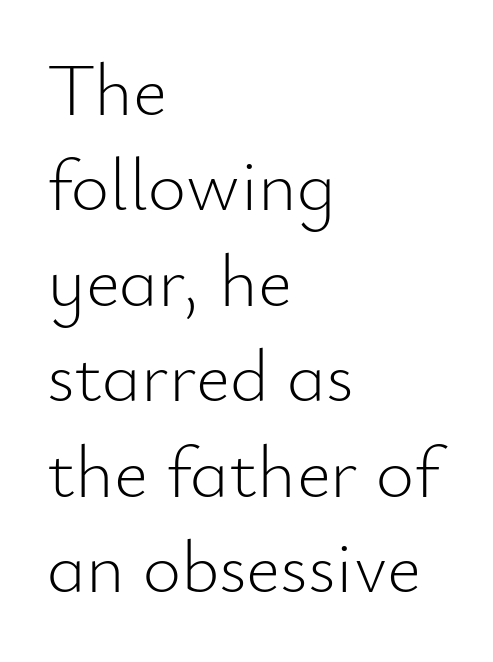
The image shows 74 px light sans-serif type, upright; set left-aligned, normal line spacing (1.29x), normal letter spacing, not underlined; low stroke contrast and a small x-height.
